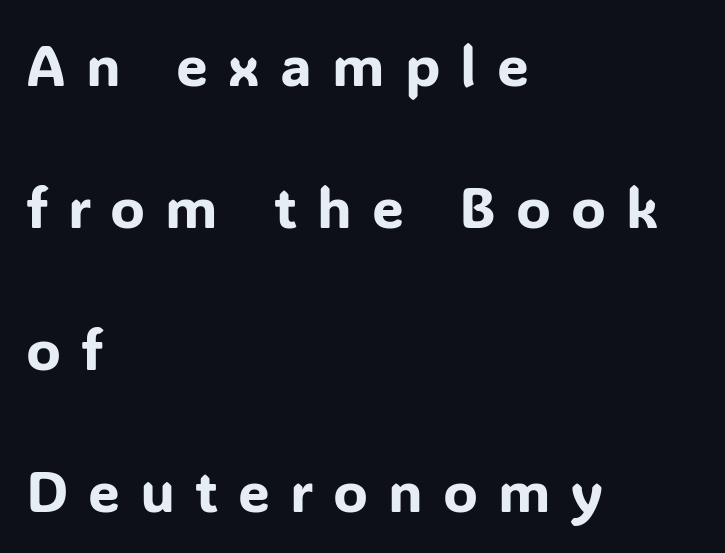
The image shows 57 px sans-serif type, upright; set left-aligned, loose line spacing (2.49x), unusually wide letter spacing (+0.35 em), not underlined; low stroke contrast and a medium x-height.
